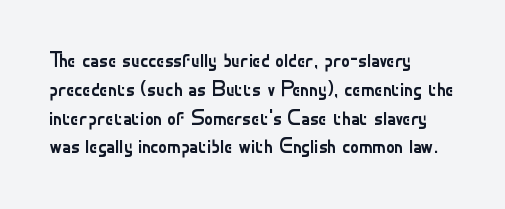
Q: Is the text bold? A: No.
Q: Is the text italic (slanted)? A: No, it is upright.
Q: Is the text underlined? A: No.
Q: How is the paragraph aligned? A: Left-aligned.
Q: Is the spacing between letters normal or unusually wide? A: Normal.
Q: Is the spacing between lines tight, normal or loose? A: Normal.
